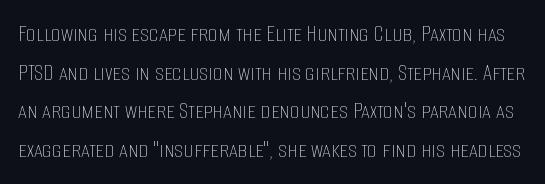
{"italic": "no", "bold": "no", "underline": "no", "line_spacing": "normal", "line_spacing_ratio": 1.55, "letter_spacing": "normal", "letter_spacing_em": 0.0, "glyph_px": 25}
